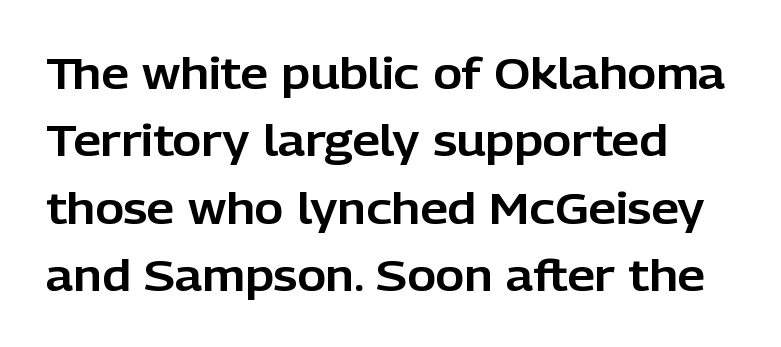
Q: Is the text italic (slanted)? A: No, it is upright.
Q: Is the typeface a serif or a sans-serif typeface? A: Sans-serif.
Q: Is the text underlined? A: No.
Q: Is the spacing between letters normal or unusually wide? A: Normal.
Q: Is the spacing between lines tight, normal or loose? A: Normal.
Q: Width (condensed, normal, or wide)? A: Normal.
Q: Stroke contrast? A: Low.
Q: x-height? A: Medium.
Q: Monospaced? A: No.
